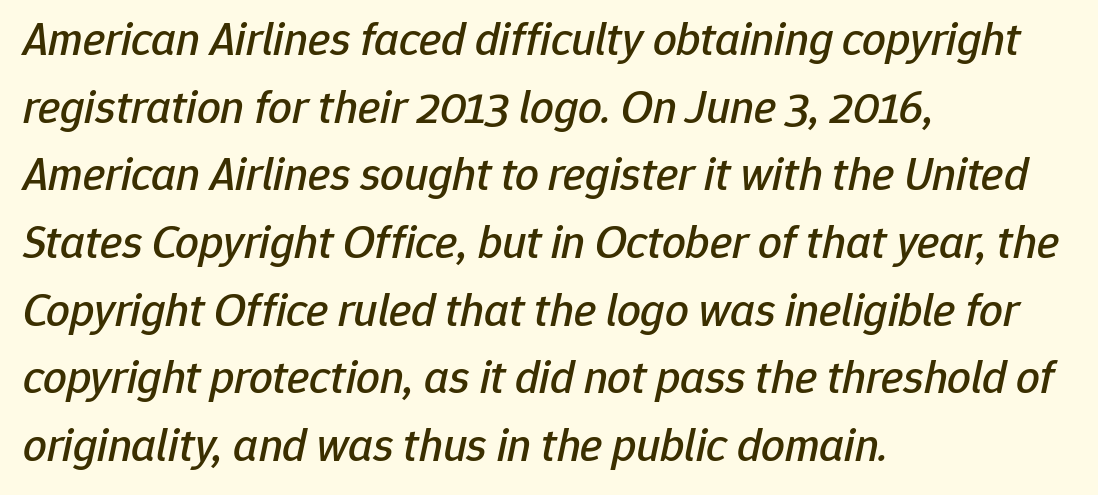
The image shows 47 px text type, italic (leaning right); set left-aligned, normal line spacing (1.44x), normal letter spacing, not underlined; low stroke contrast and a medium x-height.
